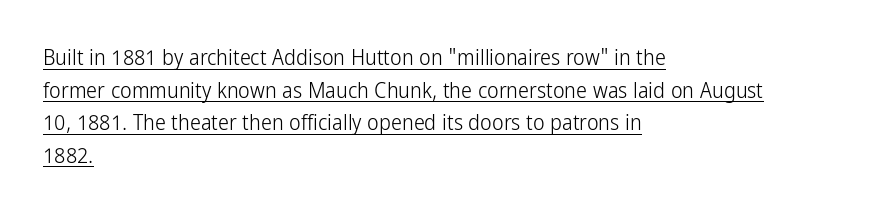
{"italic": "no", "bold": "no", "underline": "yes", "align": "left", "line_spacing": "normal", "line_spacing_ratio": 1.48, "letter_spacing": "normal", "letter_spacing_em": 0.0, "glyph_px": 22}
